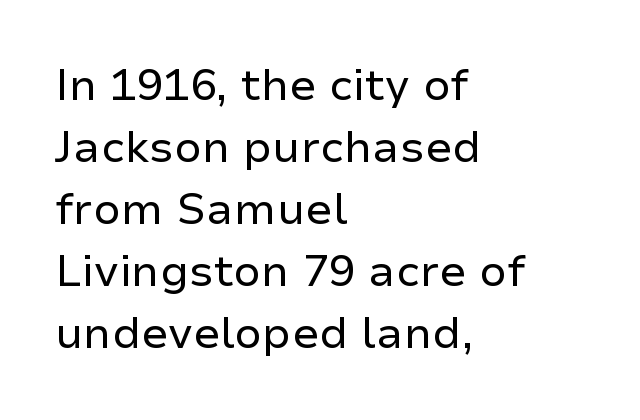
The image shows 44 px regular-weight sans-serif type, upright; set left-aligned, normal line spacing (1.41x), normal letter spacing, not underlined; low stroke contrast and a medium x-height.
